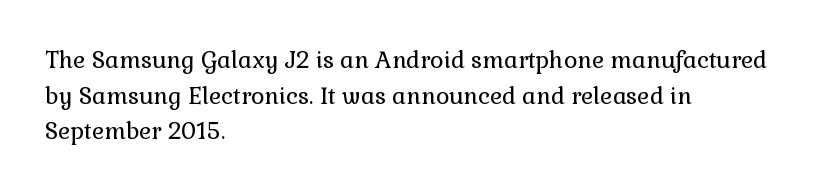
{"italic": "no", "bold": "no", "underline": "no", "align": "left", "line_spacing": "normal", "line_spacing_ratio": 1.55, "letter_spacing": "normal", "letter_spacing_em": 0.0, "glyph_px": 23}
